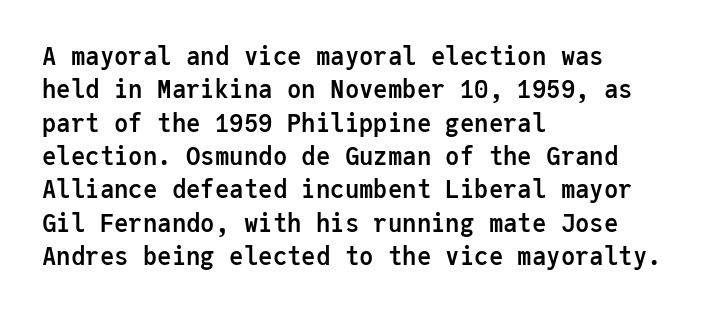
You can tell it's not italic because the verticals are truly vertical. Descender tails drop into unmarked territory. Baseline-to-baseline distance is the conventional proportion of letter height. Nobody touched the tracking dial on this one. Thick stems and heavy bowls — unmistakably bold. One-word summary of the alignment: left.
